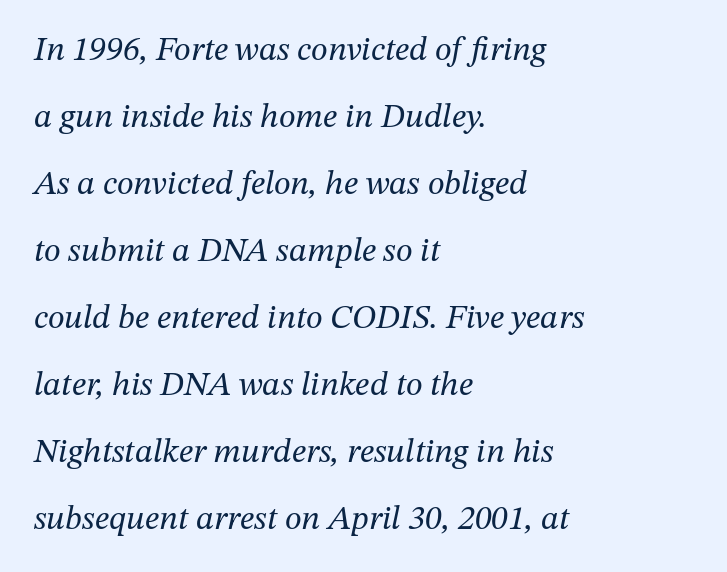
Q: Is the text bold? A: No.
Q: Is the text italic (slanted)? A: Yes, it leans right by about 12 degrees.
Q: Is the typeface a serif or a sans-serif typeface? A: Serif.
Q: Is the text underlined? A: No.
Q: How is the paragraph aligned? A: Left-aligned.
Q: Is the spacing between letters normal or unusually wide? A: Normal.
Q: Is the spacing between lines tight, normal or loose? A: Loose.
Q: Width (condensed, normal, or wide)? A: Normal.
Q: Stroke contrast? A: Medium.
Q: x-height? A: Medium.
Q: Monospaced? A: No.
